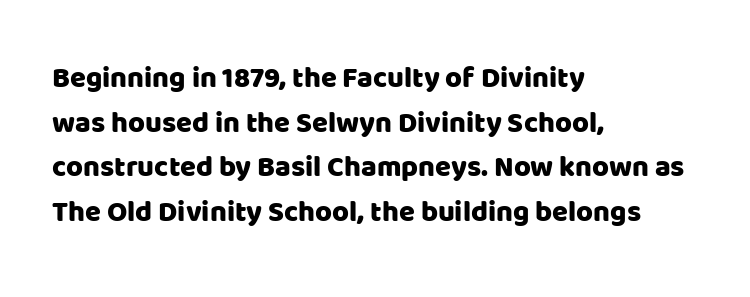
{"serif": "no", "italic": "no", "width": "normal", "stroke_contrast": "low", "x_height": "large", "monospaced": "no", "underline": "no", "align": "left", "line_spacing": "normal", "line_spacing_ratio": 1.54, "letter_spacing": "normal", "letter_spacing_em": 0.0, "glyph_px": 29}
